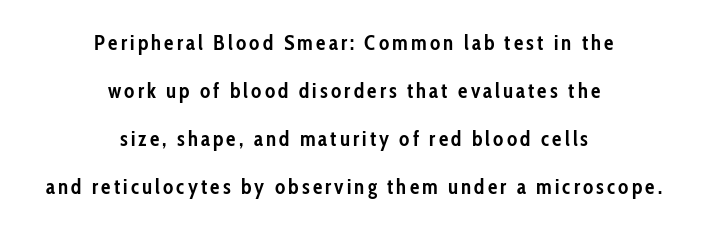
Q: Is the text bold? A: Yes.
Q: Is the text italic (slanted)? A: No, it is upright.
Q: Is the text underlined? A: No.
Q: How is the paragraph aligned? A: Centered.
Q: Is the spacing between lines tight, normal or loose? A: Loose.
